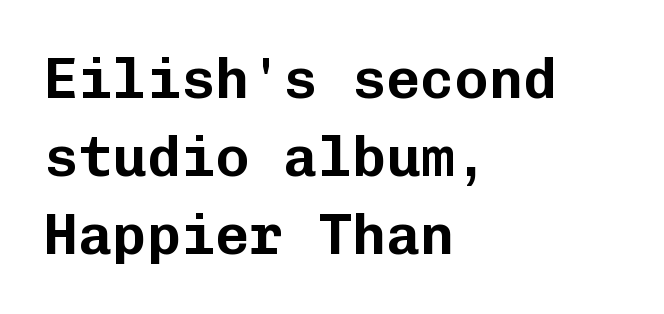
Default kerning and tracking; the words read as compact shapes. The letters carry no serifs — their stems end cleanly without finishing strokes. The rag falls on the right side of this text block. Designer's note — italics off, roman on.
